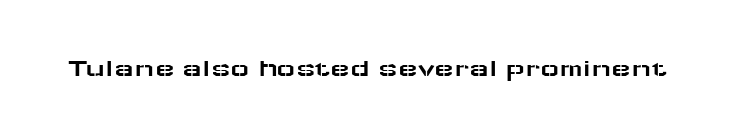
Q: Is the text italic (slanted)? A: No, it is upright.
Q: Is the text underlined? A: No.
Q: Is the spacing between letters normal or unusually wide? A: Normal.
